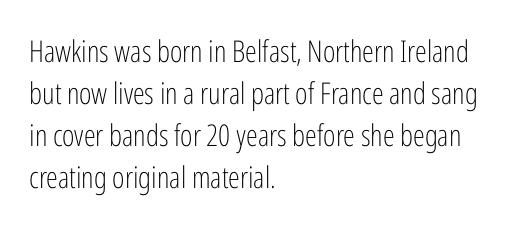
The image shows 30 px light, condensed sans-serif type, upright; set left-aligned, normal line spacing (1.4x), normal letter spacing, not underlined; low stroke contrast and a medium x-height.
